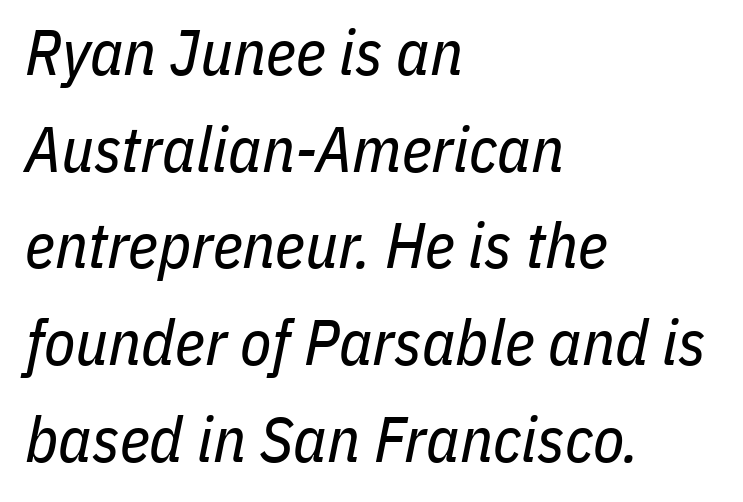
{"italic": "yes", "lean": "right", "slant_degrees": 11, "bold": "no", "weight": "regular", "width": "condensed", "stroke_contrast": "low", "x_height": "medium", "monospaced": "no", "underline": "no", "align": "left", "line_spacing": "normal", "line_spacing_ratio": 1.51, "letter_spacing": "normal", "letter_spacing_em": 0.0, "glyph_px": 64}
